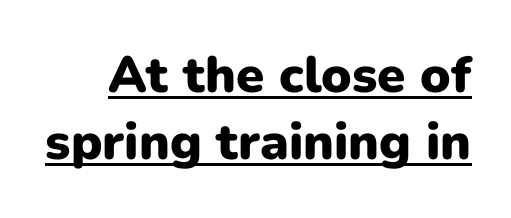
Q: Is the text bold? A: Yes.
Q: Is the text italic (slanted)? A: No, it is upright.
Q: Is the typeface a serif or a sans-serif typeface? A: Sans-serif.
Q: Is the text underlined? A: Yes.
Q: Is the spacing between letters normal or unusually wide? A: Normal.
Q: Is the spacing between lines tight, normal or loose? A: Normal.
Q: Width (condensed, normal, or wide)? A: Normal.
Q: Stroke contrast? A: Low.
Q: x-height? A: Medium.
Q: Monospaced? A: No.
